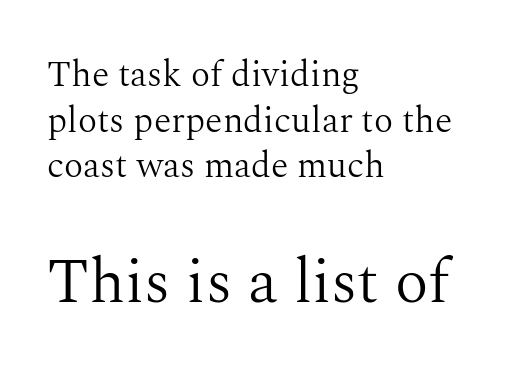
Q: Is the text bold? A: No.
Q: Is the text italic (slanted)? A: No, it is upright.
Q: Is the typeface a serif or a sans-serif typeface? A: Serif.
Q: Is the text underlined? A: No.
Q: How is the paragraph aligned? A: Left-aligned.
Q: Is the spacing between letters normal or unusually wide? A: Normal.
Q: Is the spacing between lines tight, normal or loose? A: Normal.
Q: Which block of text is set in a larger size, the first (top) or the second (bottom)? A: The second (bottom) one.
Q: Width (condensed, normal, or wide)? A: Normal.
Q: Stroke contrast? A: Medium.
Q: x-height? A: Medium.
Q: Monospaced? A: No.
